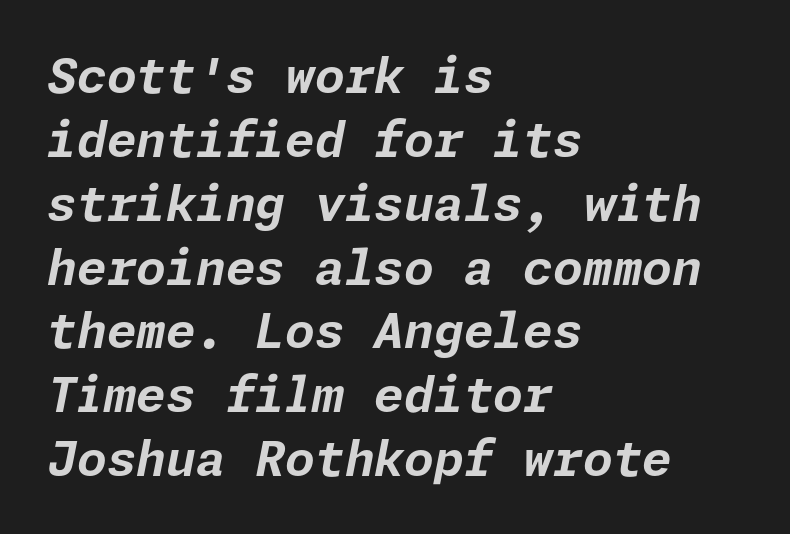
{"italic": "yes", "lean": "right", "slant_degrees": 11, "bold": "yes", "weight": "bold", "width": "normal", "stroke_contrast": "low", "x_height": "medium", "underline": "no", "align": "left", "line_spacing": "normal", "line_spacing_ratio": 1.33, "letter_spacing": "normal", "letter_spacing_em": 0.0, "glyph_px": 48}
